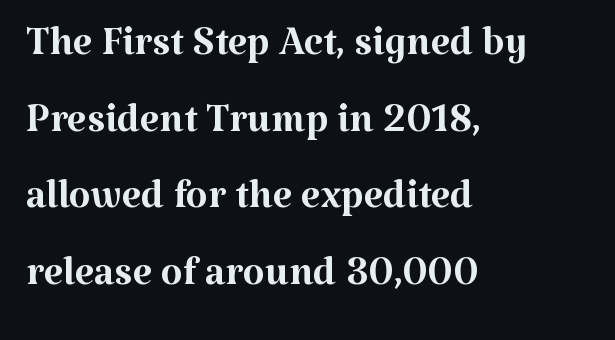
Q: Is the text bold? A: No.
Q: Is the text italic (slanted)? A: No, it is upright.
Q: Is the typeface a serif or a sans-serif typeface? A: Serif.
Q: Is the text underlined? A: No.
Q: How is the paragraph aligned? A: Left-aligned.
Q: Is the spacing between letters normal or unusually wide? A: Normal.
Q: Is the spacing between lines tight, normal or loose? A: Normal.
Q: Width (condensed, normal, or wide)? A: Normal.
Q: Stroke contrast? A: Medium.
Q: x-height? A: Medium.
Q: Monospaced? A: No.
